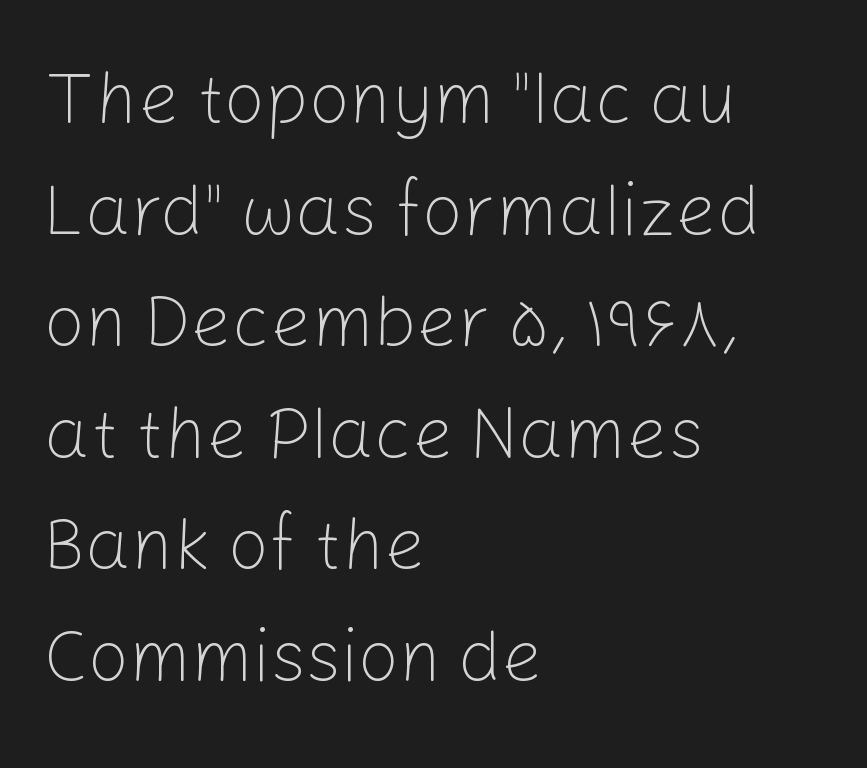
Q: Is the text bold? A: No.
Q: Is the text italic (slanted)? A: No, it is upright.
Q: Is the typeface a serif or a sans-serif typeface? A: Sans-serif.
Q: Is the text underlined? A: No.
Q: How is the paragraph aligned? A: Left-aligned.
Q: Is the spacing between letters normal or unusually wide? A: Normal.
Q: Is the spacing between lines tight, normal or loose? A: Normal.
Q: Width (condensed, normal, or wide)? A: Normal.
Q: Stroke contrast? A: Low.
Q: x-height? A: Medium.
Q: Monospaced? A: No.
